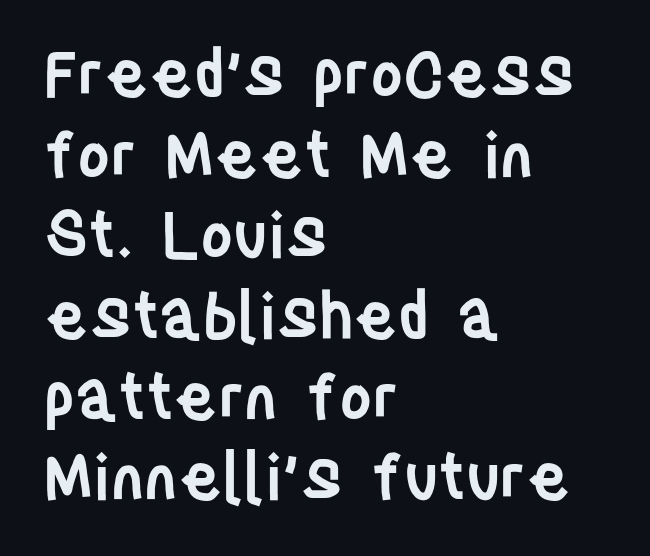
The image shows 63 px semibold, condensed sans-serif type, upright; set left-aligned, normal line spacing (1.28x), normal letter spacing, not underlined; low stroke contrast and a large x-height.
